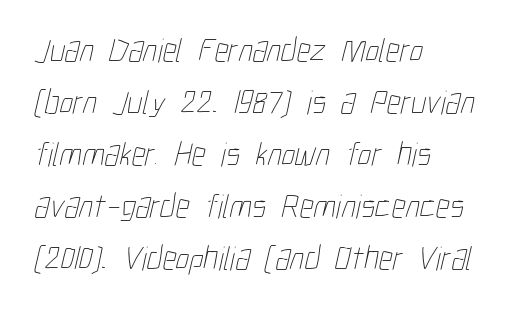
The image shows 34 px thin, condensed type; set left-aligned, normal line spacing (1.53x), normal letter spacing, not underlined; low stroke contrast and a medium x-height.
